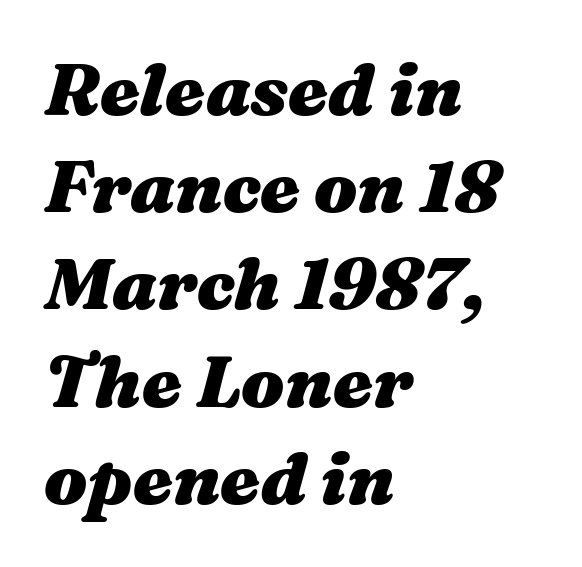
{"italic": "yes", "lean": "right", "slant_degrees": 16, "bold": "yes", "weight": "heavy", "width": "wide", "stroke_contrast": "medium", "x_height": "medium", "monospaced": "no", "underline": "no", "align": "left", "line_spacing": "normal", "line_spacing_ratio": 1.35, "letter_spacing": "normal", "letter_spacing_em": 0.0, "glyph_px": 72}
